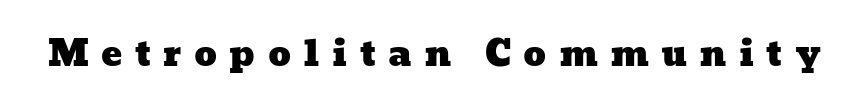
Inter-character spacing is expanded well beyond the font's built-in metrics. The zone under the glyphs is completely vacant. Note the varied advance widths — an 'i' is clearly narrower than an 'm'.
